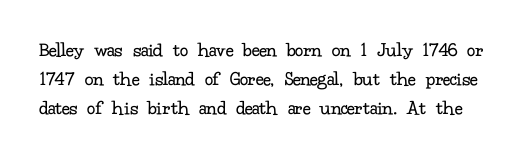
Bold? No — there's no thickening of the strokes. Glyph-to-glyph distance matches everyday printed text. Descenders are the only things crossing below the line. This sample uses an upright cut, with every glyph sitting square on the baseline. Students, observe: this is what conventionally led text looks like.
